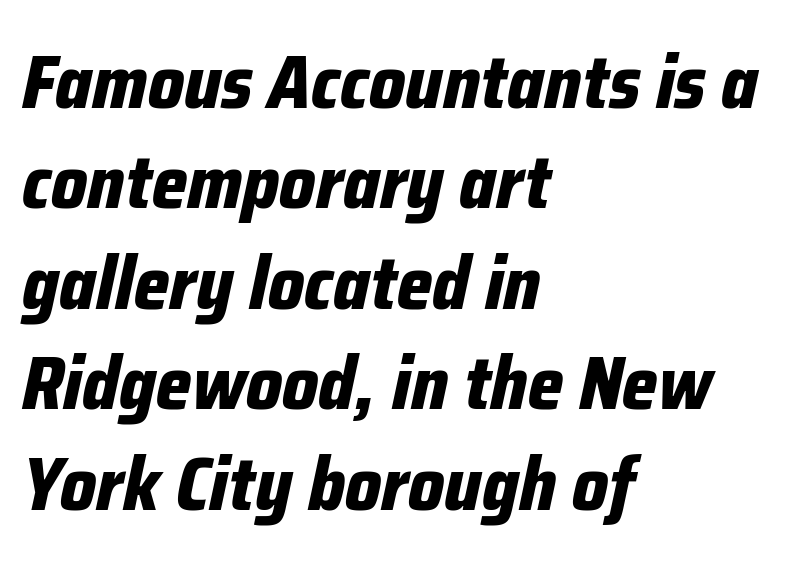
How are the letters spaced? Ordinarily, with no added tracking. A classic flush-left, rag-right setting is used for this passage. The face used here is proportionally spaced, like ordinary book or web type. Designer's note — italics engaged. Baseline-to-baseline distance is the conventional proportion of letter height. Typesetter's note: full bold, strokes at maximum text heaviness.
